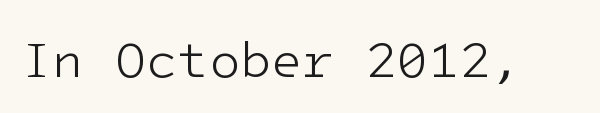
The line texture is even and compact thanks to regular tracking. The face used here is a sans, in the tradition of grotesques and geometrics. Posture: vertical. Is the type heavy? It reads as light-to-regular instead. Words float on clear page, feet unadorned.
